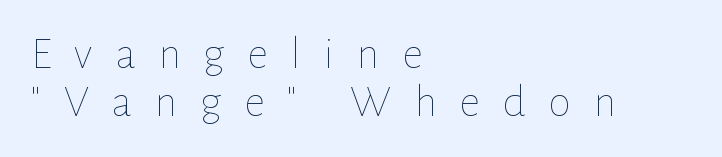
Q: Is the text bold? A: No.
Q: Is the text italic (slanted)? A: No, it is upright.
Q: Is the text underlined? A: No.
Q: How is the paragraph aligned? A: Left-aligned.
Q: Is the spacing between letters normal or unusually wide? A: Unusually wide.
Q: Is the spacing between lines tight, normal or loose? A: Tight.
Q: Width (condensed, normal, or wide)? A: Normal.
Q: Stroke contrast? A: Low.
Q: x-height? A: Medium.
Q: Monospaced? A: No.
